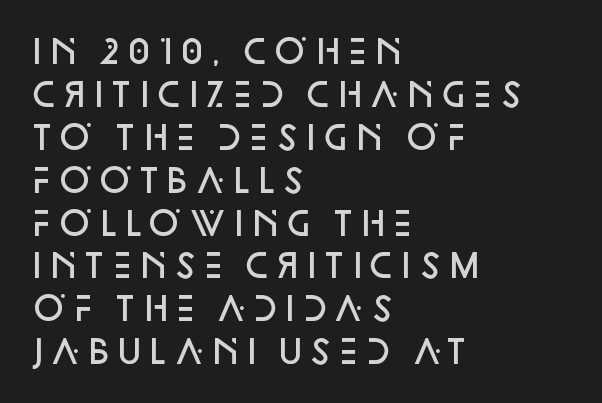
Q: Is the text bold? A: Semi-bold.
Q: Is the text italic (slanted)? A: No, it is upright.
Q: Is the typeface a serif or a sans-serif typeface? A: Sans-serif.
Q: Is the text underlined? A: No.
Q: How is the paragraph aligned? A: Left-aligned.
Q: Is the spacing between letters normal or unusually wide? A: Normal.
Q: Is the spacing between lines tight, normal or loose? A: Normal.
Q: Width (condensed, normal, or wide)? A: Normal.
Q: Stroke contrast? A: Low.
Q: x-height? A: Large.
Q: Monospaced? A: No.
